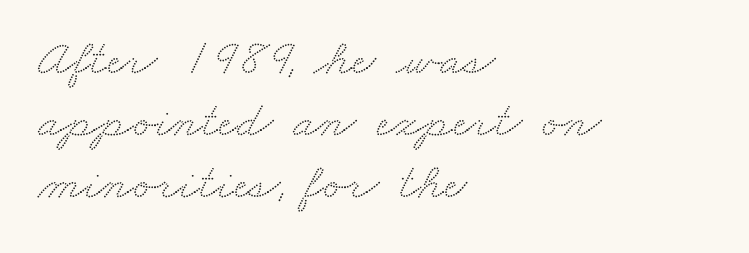
The image shows 51 px wide serif type; set left-aligned, line spacing 1.22x, normal letter spacing, not underlined; medium stroke contrast and a small x-height.
